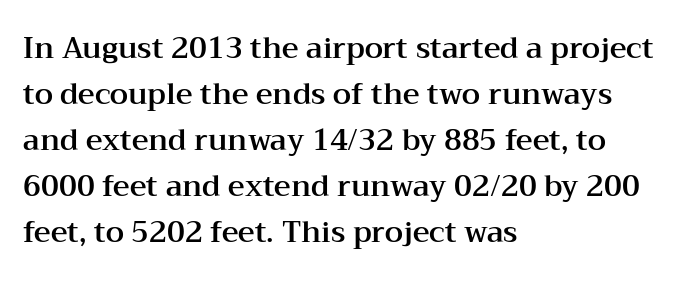
Q: Is the text italic (slanted)? A: No, it is upright.
Q: Is the typeface a serif or a sans-serif typeface? A: Serif.
Q: Is the text underlined? A: No.
Q: How is the paragraph aligned? A: Left-aligned.
Q: Is the spacing between letters normal or unusually wide? A: Normal.
Q: Is the spacing between lines tight, normal or loose? A: Normal.
Q: Width (condensed, normal, or wide)? A: Wide.
Q: Stroke contrast? A: Medium.
Q: x-height? A: Medium.
Q: Monospaced? A: No.
